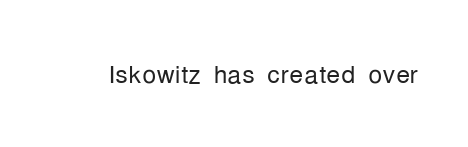
Nope, no serifs anywhere on these letters. The foot of each line stays bare and open. Proportional: the letters do not fall into vertical columns. Characters remain perfectly vertical along every line. The type is set solid horizontally, with unmodified tracking.
